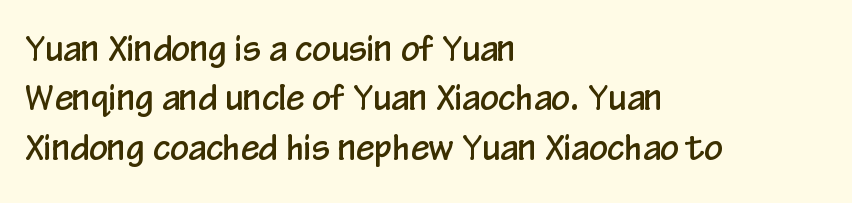
The line-height multiplier appears to be the usual default. Does extra space separate the letters? No, they use regular spacing. A sans-serif font was chosen for this passage. Nobody drew a line under any word here. Horizontally, the lines are justified to the leading edge only.
